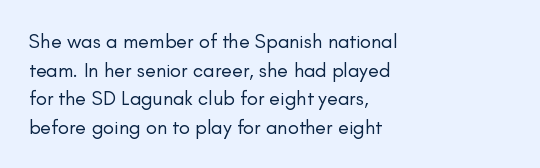
Honestly, the letter spacing is just normal — you wouldn't notice it. Every row of glyphs begins at an identical x-position on the left. The lettering holds an erect, upright posture throughout. A typesetter would call this leading conventional body-copy spacing.
